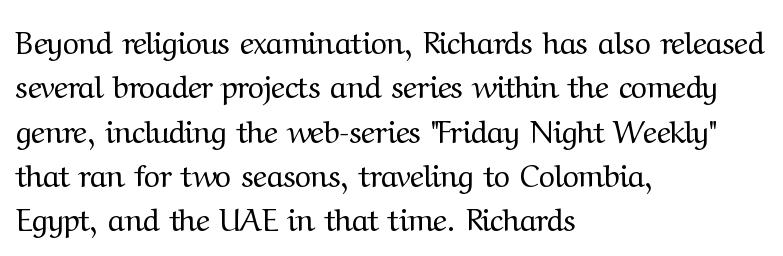
The image shows 31 px regular-weight serif type, upright; set left-aligned, normal line spacing (1.43x), normal letter spacing, not underlined; medium stroke contrast and a medium x-height.
